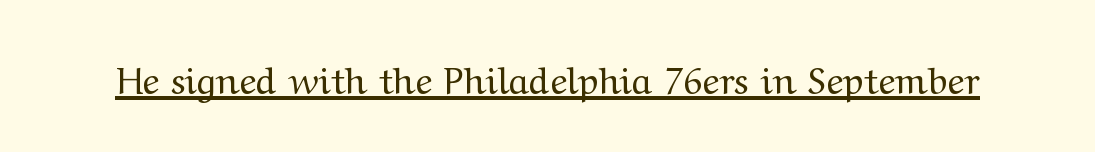
Q: Is the text bold? A: No.
Q: Is the text italic (slanted)? A: No, it is upright.
Q: Is the typeface a serif or a sans-serif typeface? A: Serif.
Q: Is the text underlined? A: Yes.
Q: Is the spacing between letters normal or unusually wide? A: Normal.
Q: Width (condensed, normal, or wide)? A: Wide.
Q: Stroke contrast? A: Medium.
Q: x-height? A: Medium.
Q: Monospaced? A: No.
